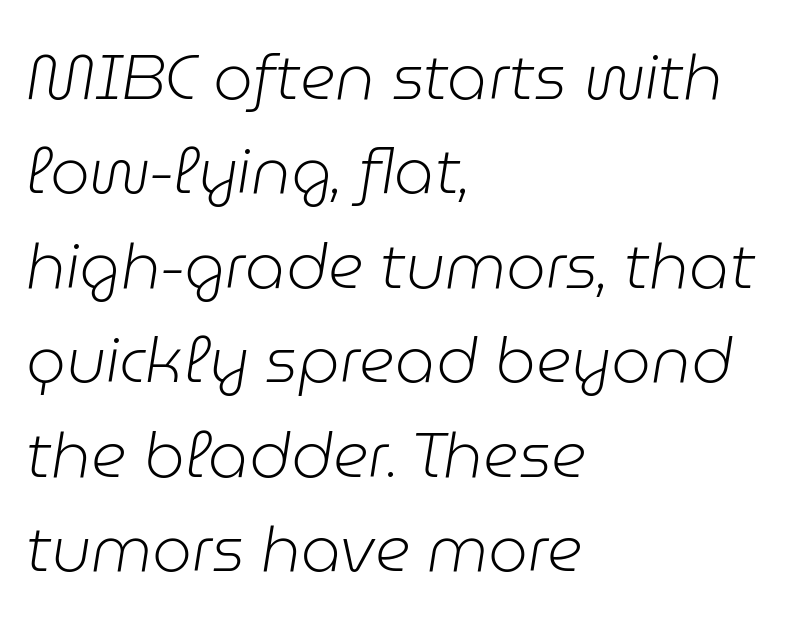
{"italic": "yes", "lean": "right", "slant_degrees": 9, "bold": "no", "weight": "light", "width": "normal", "stroke_contrast": "low", "x_height": "medium", "monospaced": "no", "underline": "no", "align": "left", "line_spacing": "normal", "line_spacing_ratio": 1.5, "letter_spacing": "normal", "letter_spacing_em": 0.0, "glyph_px": 63}
